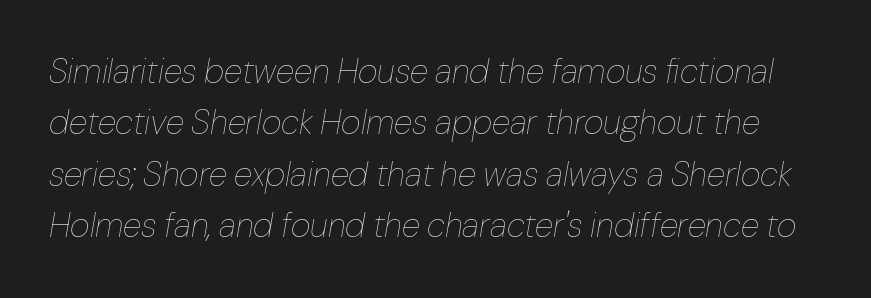
{"italic": "yes", "lean": "right", "slant_degrees": 10, "bold": "no", "weight": "thin", "width": "normal", "stroke_contrast": "low", "x_height": "medium", "monospaced": "no", "underline": "no", "line_spacing": "normal", "line_spacing_ratio": 1.51, "letter_spacing": "normal", "letter_spacing_em": 0.0, "glyph_px": 34}
